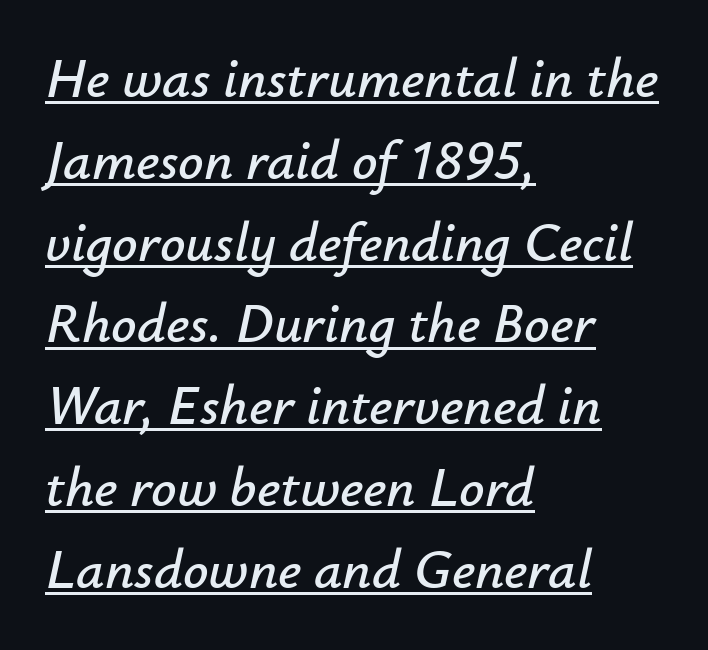
Q: Is the text italic (slanted)? A: Yes, it leans right by about 12 degrees.
Q: Is the text underlined? A: Yes.
Q: How is the paragraph aligned? A: Left-aligned.
Q: Is the spacing between letters normal or unusually wide? A: Normal.
Q: Is the spacing between lines tight, normal or loose? A: Normal.
Q: Width (condensed, normal, or wide)? A: Normal.
Q: Stroke contrast? A: Low.
Q: x-height? A: Small.
Q: Monospaced? A: No.
